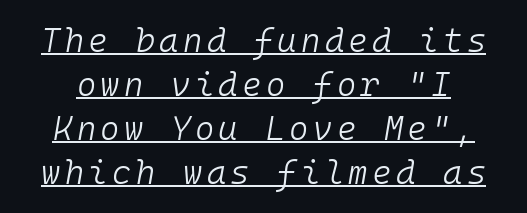
Q: Is the text bold? A: No.
Q: Is the text italic (slanted)? A: Yes, it leans right by about 10 degrees.
Q: Is the text underlined? A: Yes.
Q: Is the spacing between lines tight, normal or loose? A: Normal.
Q: Width (condensed, normal, or wide)? A: Normal.
Q: Stroke contrast? A: Low.
Q: x-height? A: Medium.
Q: Monospaced? A: Yes.
